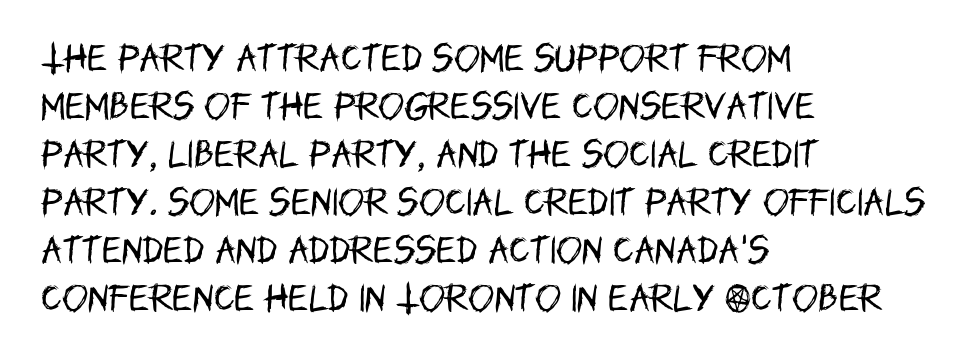
Summary of vertical rhythm: regular, with standard interline spacing. Is this a fixed-width face? No — the glyphs have proportional, varying widths. The text block is weighted toward the left margin, trailing off unevenly rightward. No feet cap the strokes, marking this as sans-serif type. The letterforms sit at book weight or below. Does extra space separate the letters? No, they use regular spacing.
